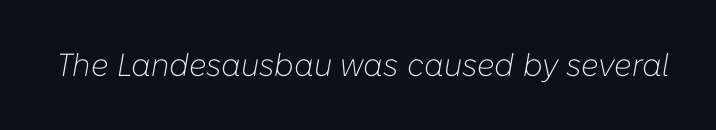
The image shows 32 px light type, italic (leaning right); set normal letter spacing, not underlined; low stroke contrast and a medium x-height.
